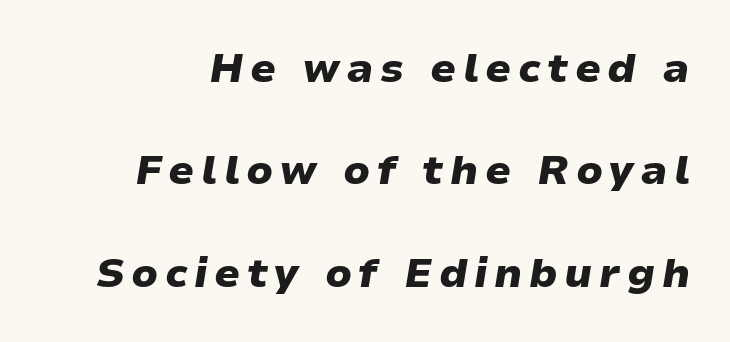
The image shows 41 px heavy, wide type, italic (leaning right); set loose line spacing (2.5x), not underlined; low stroke contrast and a medium x-height.
